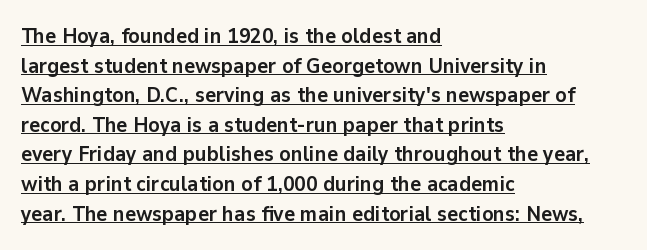
{"italic": "no", "bold": "yes", "underline": "yes", "align": "left", "line_spacing": "normal", "line_spacing_ratio": 1.41, "letter_spacing": "normal", "letter_spacing_em": 0.0, "glyph_px": 21}
